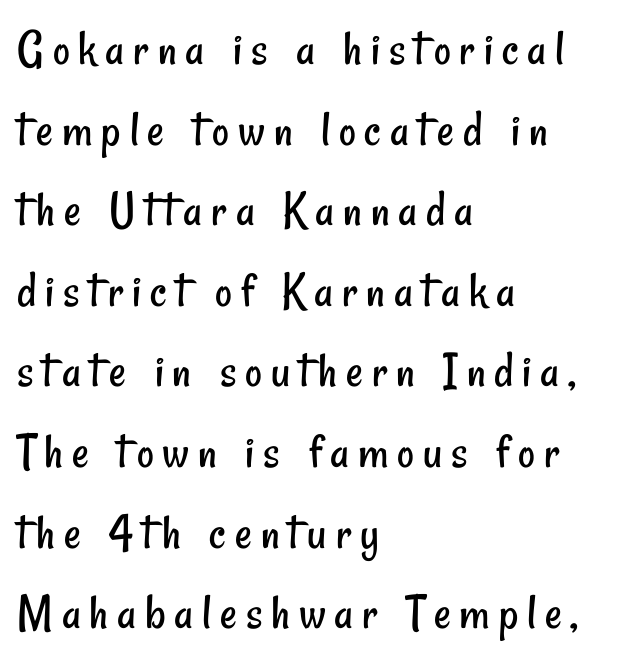
A clean baseline with only descenders dipping below it. Vertical stems look standard width or narrower in stroke. Nope, no serifs anywhere on these letters. One glance says typical: line gaps are just what's usual. The ragged edge is on the right, which tells us the setting is flush left.
